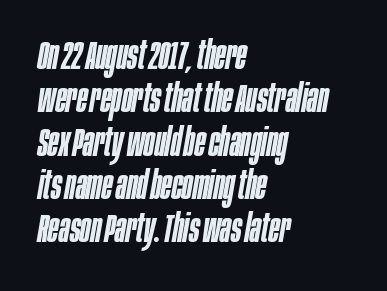
A bit beefed up — I'd call it semibold rather than bold. Characters follow at the spacing the type designer built in. The typesetter chose a ragged-right arrangement here. This sample has the flowing, uneven cadence of proportional lettering. Posture: slanted. This rendering features lettering with no underline.
